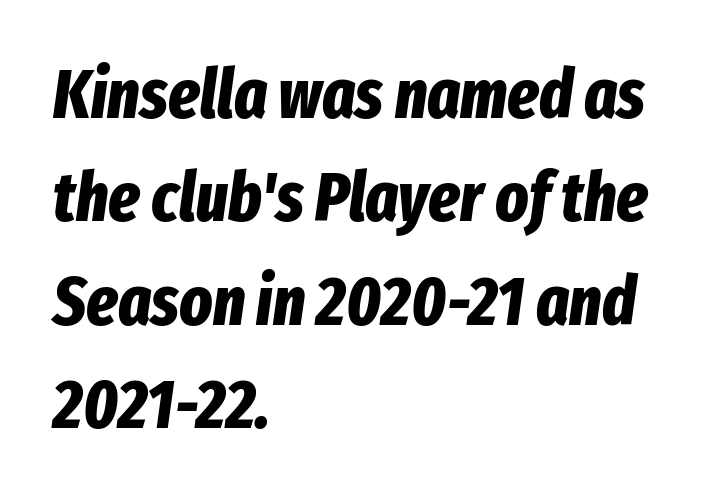
Q: Is the text bold? A: Yes.
Q: Is the text italic (slanted)? A: Yes, it leans right by about 8 degrees.
Q: Is the text underlined? A: No.
Q: How is the paragraph aligned? A: Left-aligned.
Q: Is the spacing between letters normal or unusually wide? A: Normal.
Q: Is the spacing between lines tight, normal or loose? A: Normal.
Q: Width (condensed, normal, or wide)? A: Condensed.
Q: Stroke contrast? A: Low.
Q: x-height? A: Medium.
Q: Monospaced? A: No.
